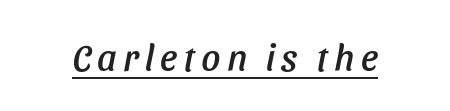
You could not count columns in this text — the font is proportionally spaced. The lettering is marked with a stroke running underneath it. The letters are slanted; this is an italic face.
